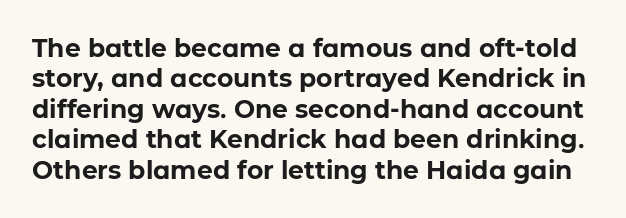
The image shows 25 px bold type, upright; set line spacing 1.22x, normal letter spacing, not underlined.
